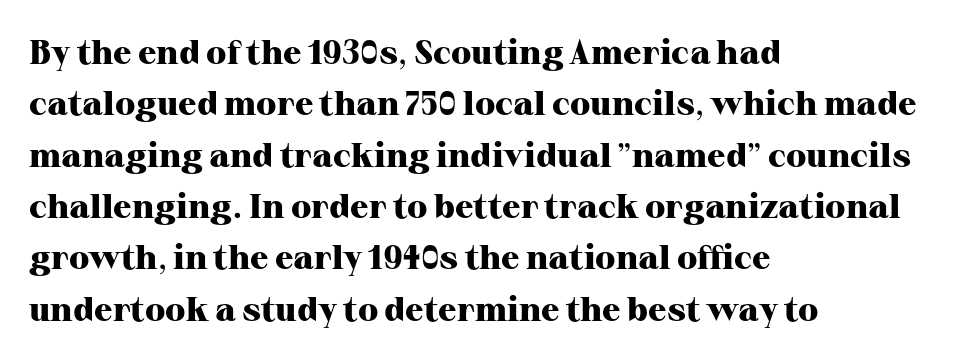
Q: Is the text bold? A: Yes.
Q: Is the text italic (slanted)? A: No, it is upright.
Q: Is the typeface a serif or a sans-serif typeface? A: Serif.
Q: Is the text underlined? A: No.
Q: How is the paragraph aligned? A: Left-aligned.
Q: Is the spacing between letters normal or unusually wide? A: Normal.
Q: Is the spacing between lines tight, normal or loose? A: Normal.
Q: Width (condensed, normal, or wide)? A: Normal.
Q: Stroke contrast? A: High.
Q: x-height? A: Medium.
Q: Monospaced? A: No.
